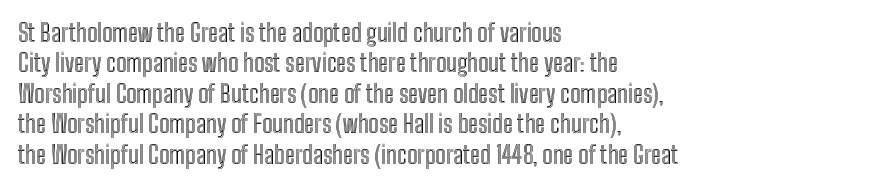
Q: Is the text italic (slanted)? A: No, it is upright.
Q: Is the text underlined? A: No.
Q: How is the paragraph aligned? A: Left-aligned.
Q: Is the spacing between letters normal or unusually wide? A: Normal.
Q: Is the spacing between lines tight, normal or loose? A: Normal.
